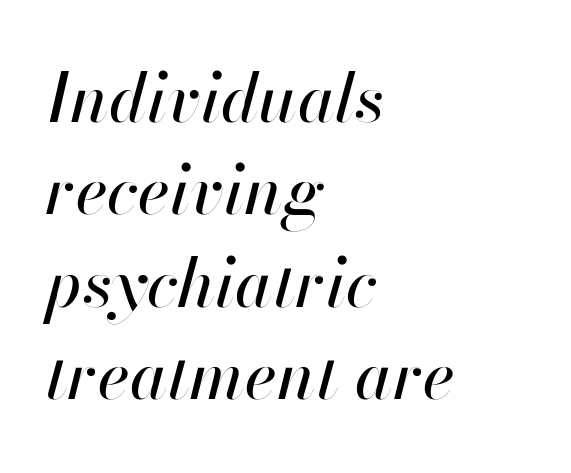
The image shows 68 px text type, italic (leaning right); set left-aligned, normal line spacing (1.36x), normal letter spacing, not underlined; high stroke contrast and a small x-height.
